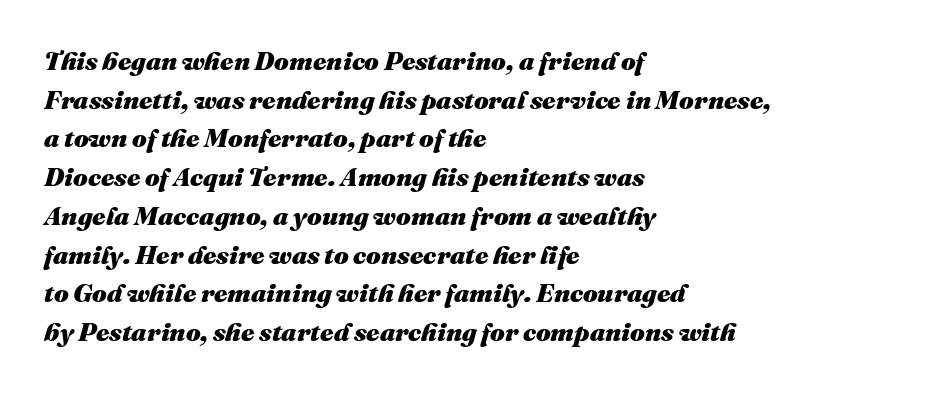
{"italic": "yes", "lean": "right", "slant_degrees": 16, "bold": "yes", "underline": "no", "align": "left", "line_spacing": "normal", "line_spacing_ratio": 1.49, "letter_spacing": "normal", "letter_spacing_em": 0.0, "glyph_px": 26}
